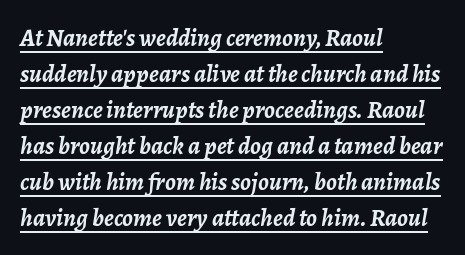
Q: Is the text bold? A: Yes.
Q: Is the text italic (slanted)? A: Yes, it leans right by about 7 degrees.
Q: Is the text underlined? A: Yes.
Q: How is the paragraph aligned? A: Left-aligned.
Q: Is the spacing between letters normal or unusually wide? A: Normal.
Q: Is the spacing between lines tight, normal or loose? A: Normal.
